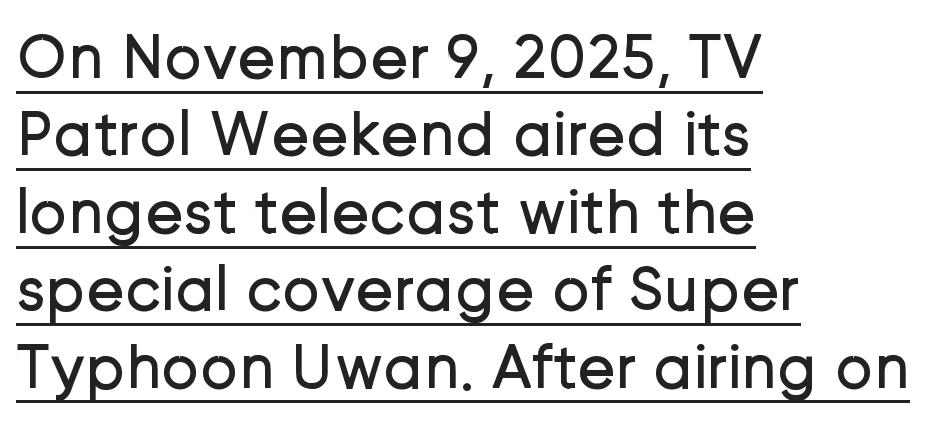
{"serif": "no", "italic": "no", "bold": "no", "weight": "regular", "width": "normal", "stroke_contrast": "low", "x_height": "medium", "monospaced": "no", "underline": "yes", "align": "left", "line_spacing_ratio": 1.21, "letter_spacing": "normal", "letter_spacing_em": 0.0, "glyph_px": 64}
